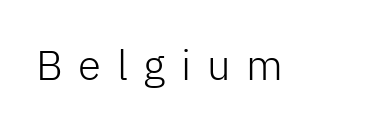
{"serif": "no", "italic": "no", "bold": "no", "weight": "light", "width": "normal", "stroke_contrast": "low", "x_height": "medium", "monospaced": "no", "underline": "no", "letter_spacing": "wide", "letter_spacing_em": 0.37, "glyph_px": 42}
